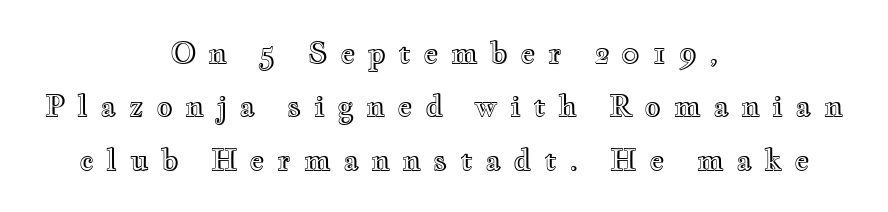
Q: Is the text italic (slanted)? A: No, it is upright.
Q: Is the text underlined? A: No.
Q: How is the paragraph aligned? A: Centered.
Q: Is the spacing between letters normal or unusually wide? A: Unusually wide.
Q: Width (condensed, normal, or wide)? A: Wide.
Q: x-height? A: Small.
Q: Monospaced? A: No.
